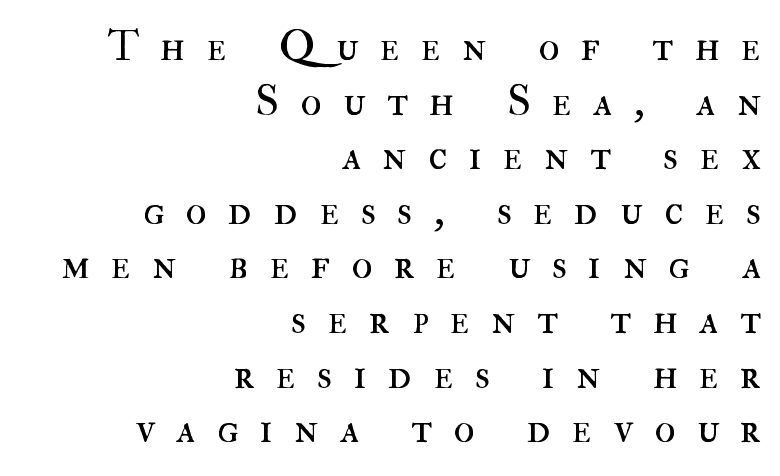
{"italic": "no", "bold": "no", "weight": "regular", "width": "normal", "stroke_contrast": "high", "x_height": "small", "monospaced": "no", "underline": "no", "align": "right", "line_spacing": "normal", "line_spacing_ratio": 1.27, "letter_spacing": "wide", "letter_spacing_em": 0.5, "glyph_px": 43}
